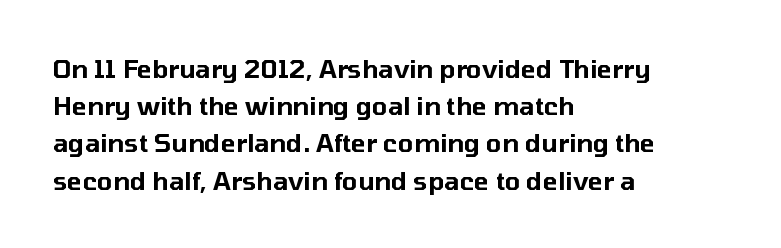
The image shows 25 px text type, upright; set left-aligned, normal line spacing (1.49x), normal letter spacing, not underlined.
